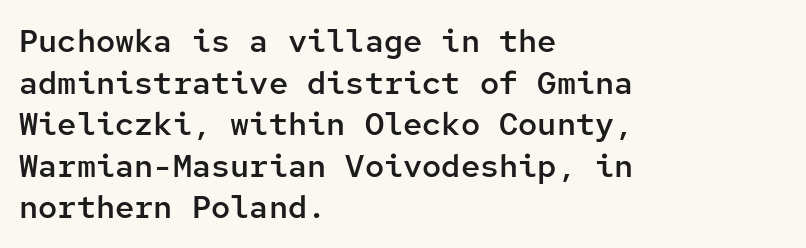
Q: Is the text bold? A: Semi-bold.
Q: Is the text italic (slanted)? A: No, it is upright.
Q: Is the typeface a serif or a sans-serif typeface? A: Sans-serif.
Q: Is the text underlined? A: No.
Q: How is the paragraph aligned? A: Left-aligned.
Q: Is the spacing between letters normal or unusually wide? A: Normal.
Q: Is the spacing between lines tight, normal or loose? A: Normal.
Q: Width (condensed, normal, or wide)? A: Normal.
Q: Stroke contrast? A: Low.
Q: x-height? A: Medium.
Q: Monospaced? A: Yes.
